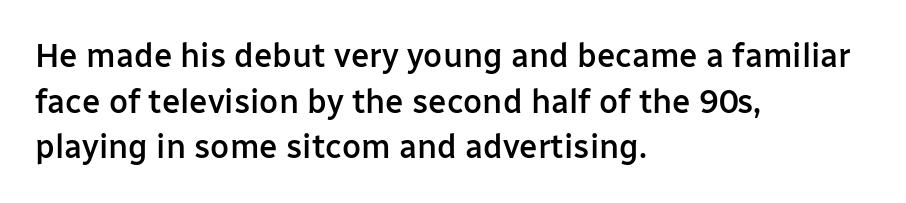
Every row of glyphs begins at an identical x-position on the left. In terms of leading, this rendering sits right in the middle. This sample uses an upright cut, with every glyph sitting square on the baseline. These words are printed semibold, heavier than regular yet not bold. Is this a fixed-width face? No — the glyphs have proportional, varying widths.
